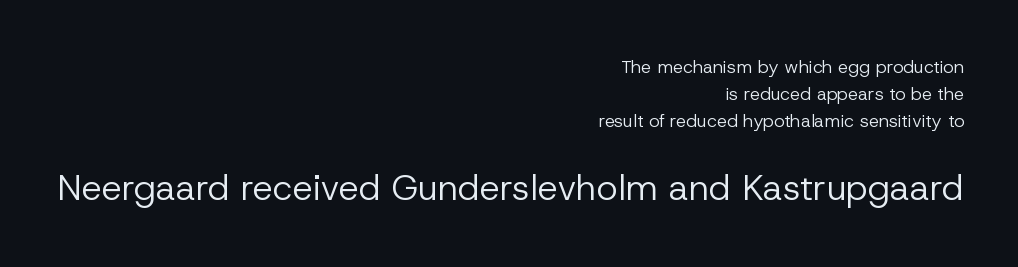
{"serif": "no", "italic": "no", "bold": "no", "weight": "regular", "width": "normal", "stroke_contrast": "low", "x_height": "medium", "monospaced": "no", "underline": "no", "align": "right", "line_spacing": "normal", "line_spacing_ratio": 1.49, "letter_spacing": "normal", "letter_spacing_em": 0.0, "larger_block": "second", "size_ratio": 2.0, "glyph_px": 36}
